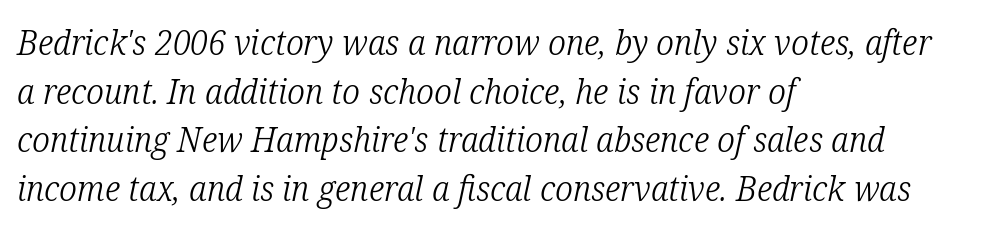
{"serif": "yes", "italic": "yes", "lean": "right", "slant_degrees": 12, "bold": "no", "weight": "light", "width": "condensed", "stroke_contrast": "low", "x_height": "medium", "monospaced": "no", "underline": "no", "align": "left", "line_spacing": "normal", "line_spacing_ratio": 1.39, "letter_spacing": "normal", "letter_spacing_em": 0.0, "glyph_px": 35}
